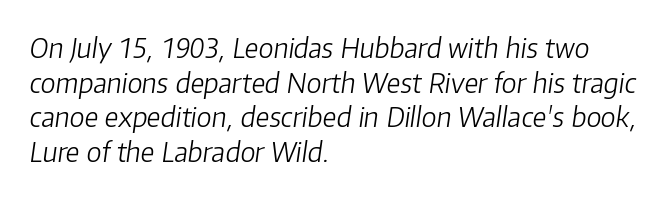
The strip under each line holds only bare page. Letters have the restrained weight of plain body copy at most. Would a proofreader flag this as italicized? Yes. The compositor pushed each line to the left boundary. Interline gaps are of average width in this sample. The rendering keeps characters at their native spacing.
